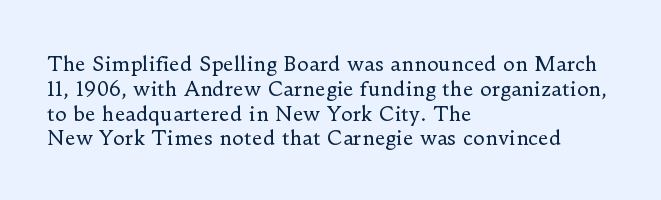
The image shows 20 px text type, upright; set left-aligned, line spacing 1.24x, normal letter spacing, not underlined.
